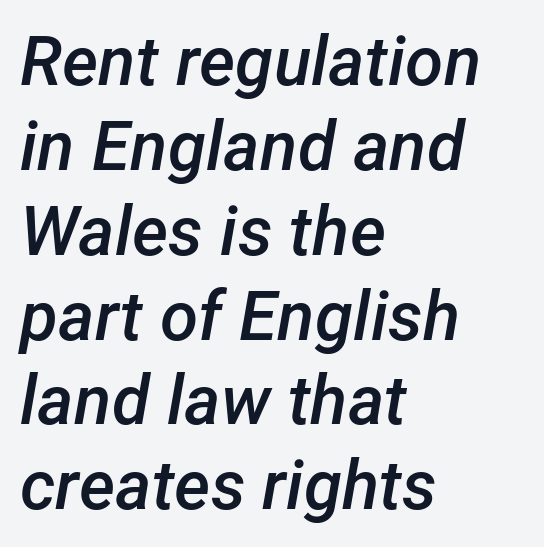
Proportional: the letters do not fall into vertical columns. Beneath every word, the page is bare. Style check: oblique. This rendering uses left alignment, leaving the right contour irregular.
